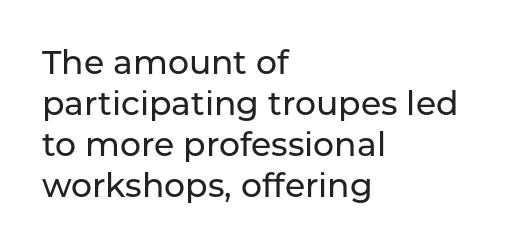
{"serif": "no", "italic": "no", "width": "normal", "stroke_contrast": "low", "x_height": "medium", "monospaced": "no", "underline": "no", "align": "left", "line_spacing_ratio": 1.24, "letter_spacing": "normal", "letter_spacing_em": 0.0, "glyph_px": 33}
